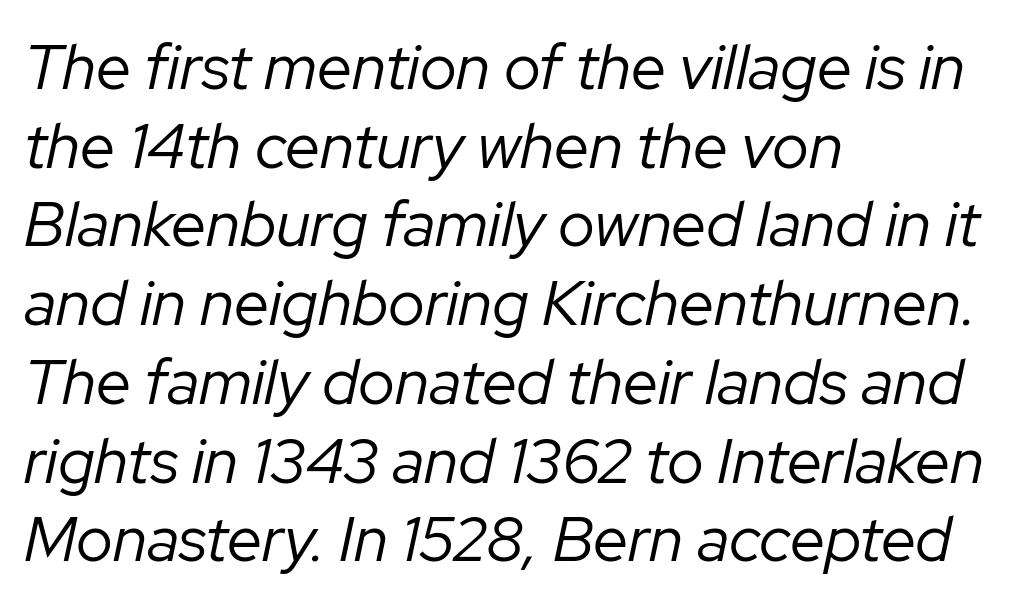
Check under the words: just untouched page. Standard letterfit; no display-style spreading of the glyphs. The space between consecutive lines is moderate. This sample is left-justified, so line endings fall wherever the words run out. The letterforms sit at book weight or below. Characters are canted at an angle relative to the baseline's perpendicular.
